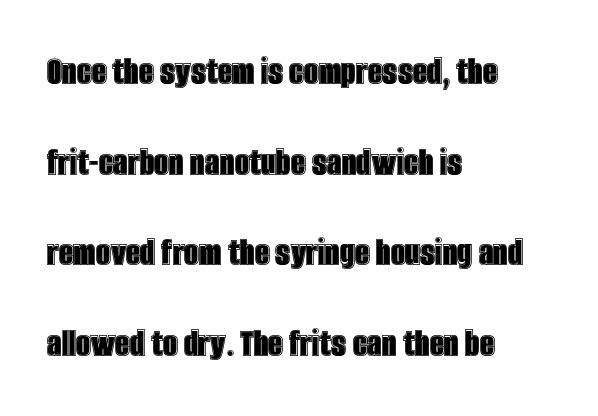
The image shows 41 px condensed type, upright; set left-aligned, loose line spacing (2.21x), normal letter spacing, not underlined; a large x-height.
